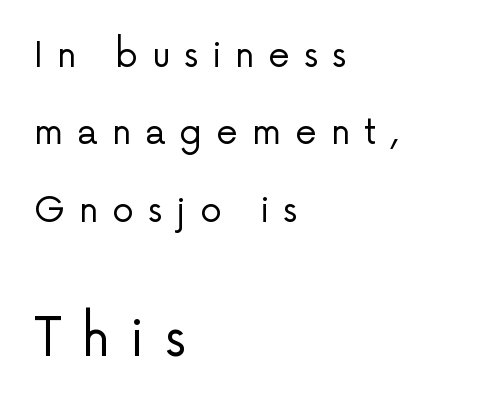
Every character sits straight up, as roman type does. The paragraph shown leans on its left margin. The rendering shows plain stroke endings on the letterforms — a sans-serif design. Vertical spacing — loose.
